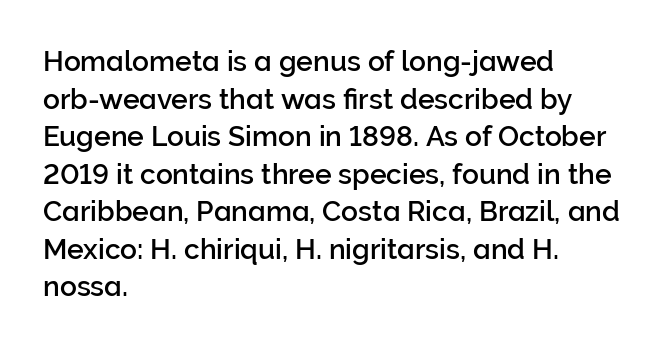
The image shows 28 px sans-serif type, upright; set left-aligned, normal line spacing (1.34x), normal letter spacing, not underlined; low stroke contrast and a medium x-height.
